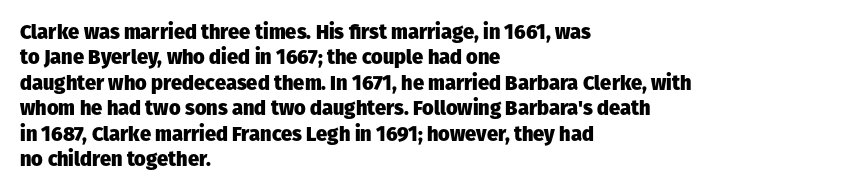
{"italic": "no", "bold": "yes", "underline": "no", "align": "left", "line_spacing": "normal", "line_spacing_ratio": 1.27, "letter_spacing": "normal", "letter_spacing_em": 0.0, "glyph_px": 20}
